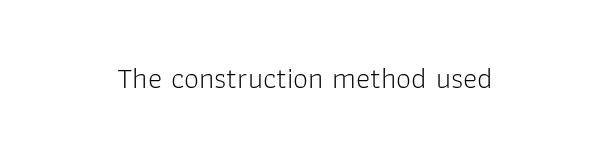
The image shows 30 px light sans-serif type, upright; set centered, normal letter spacing, not underlined; low stroke contrast and a medium x-height.
